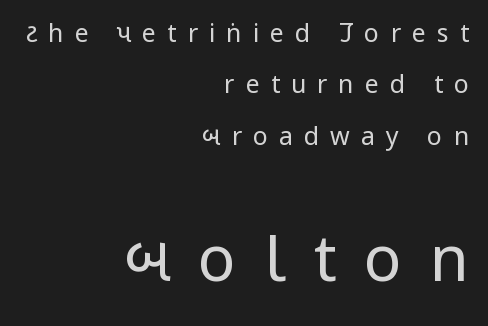
Q: Is the text bold? A: No.
Q: Is the text italic (slanted)? A: No, it is upright.
Q: Is the typeface a serif or a sans-serif typeface? A: Sans-serif.
Q: Is the text underlined? A: No.
Q: How is the paragraph aligned? A: Right-aligned.
Q: Is the spacing between letters normal or unusually wide? A: Unusually wide.
Q: Is the spacing between lines tight, normal or loose? A: Loose.
Q: Which block of text is set in a larger size, the first (top) or the second (bottom)? A: The second (bottom) one.
Q: Width (condensed, normal, or wide)? A: Condensed.
Q: Stroke contrast? A: Low.
Q: x-height? A: Large.
Q: Monospaced? A: No.
